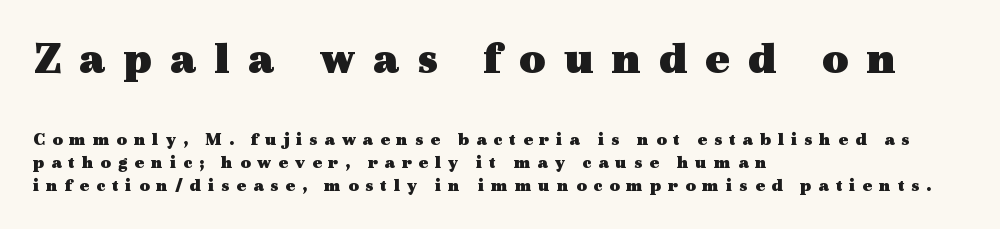
A normal amount of white space separates one row of letters from the next. A bare baseline throughout the passage. What weight is shown? A full bold with thick strokes. Looks like regular typesetting: each glyph gets only the width it needs.
